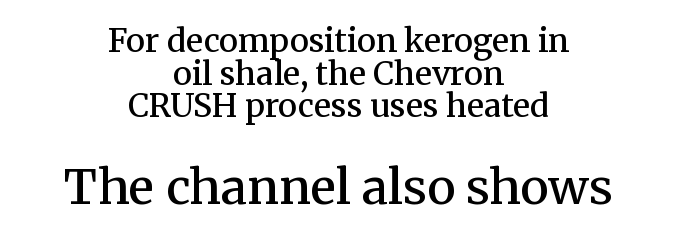
{"serif": "yes", "italic": "no", "bold": "semi", "weight": "semibold", "width": "normal", "stroke_contrast": "medium", "x_height": "medium", "monospaced": "no", "underline": "no", "align": "center", "line_spacing": "tight", "line_spacing_ratio": 1.02, "letter_spacing": "normal", "letter_spacing_em": 0.0, "larger_block": "second", "size_ratio": 1.5, "glyph_px": 48}
